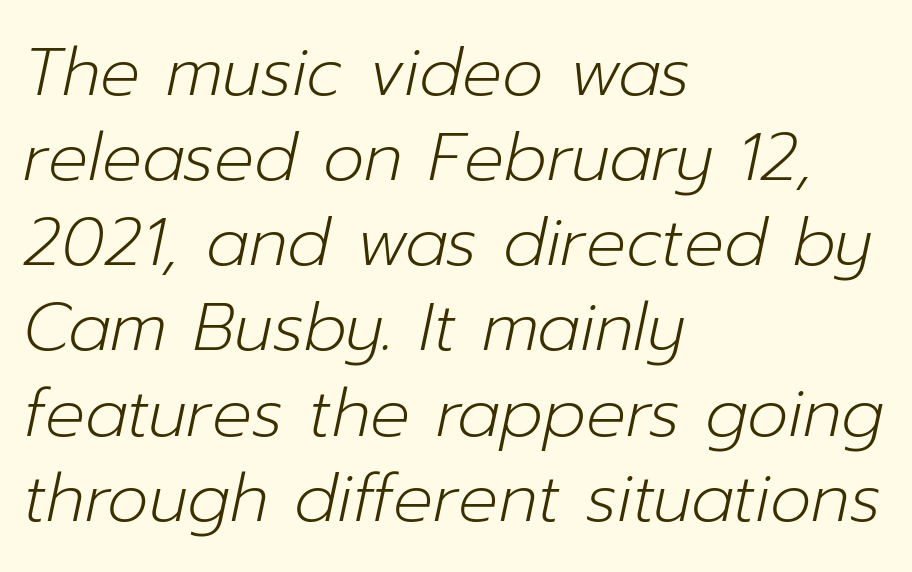
{"italic": "yes", "lean": "right", "slant_degrees": 12, "bold": "no", "weight": "light", "width": "normal", "stroke_contrast": "low", "x_height": "medium", "monospaced": "no", "underline": "no", "align": "left", "line_spacing": "normal", "line_spacing_ratio": 1.29, "letter_spacing": "normal", "letter_spacing_em": 0.0, "glyph_px": 66}
